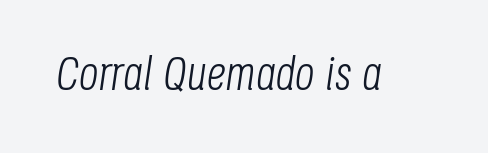
The image shows 48 px light, condensed type, italic (leaning right); set normal letter spacing, not underlined; low stroke contrast and a large x-height.
